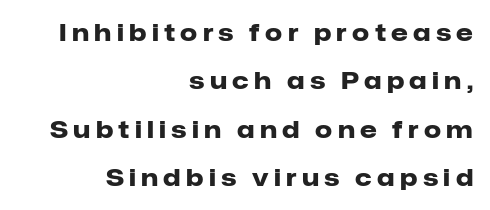
Q: Is the text bold? A: Yes.
Q: Is the text italic (slanted)? A: No, it is upright.
Q: Is the text underlined? A: No.
Q: How is the paragraph aligned? A: Right-aligned.
Q: Is the spacing between letters normal or unusually wide? A: Unusually wide.
Q: Is the spacing between lines tight, normal or loose? A: Loose.
